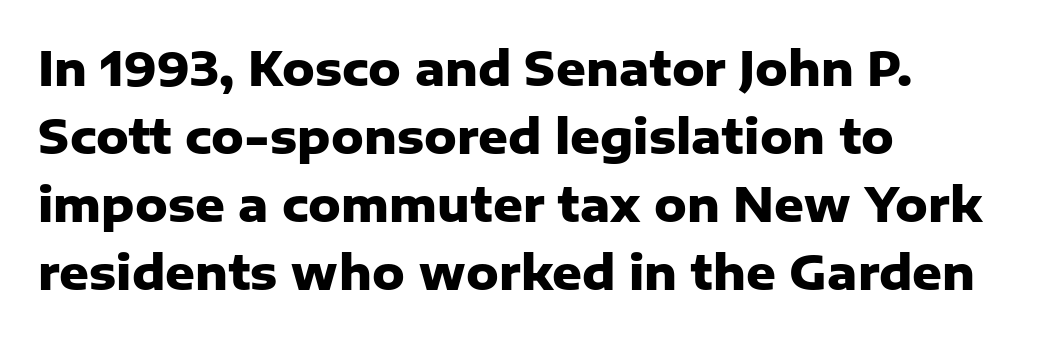
Q: Is the text bold? A: Yes.
Q: Is the text italic (slanted)? A: No, it is upright.
Q: Is the typeface a serif or a sans-serif typeface? A: Sans-serif.
Q: Is the text underlined? A: No.
Q: How is the paragraph aligned? A: Left-aligned.
Q: Is the spacing between letters normal or unusually wide? A: Normal.
Q: Is the spacing between lines tight, normal or loose? A: Normal.
Q: Width (condensed, normal, or wide)? A: Normal.
Q: Stroke contrast? A: Low.
Q: x-height? A: Medium.
Q: Monospaced? A: No.
